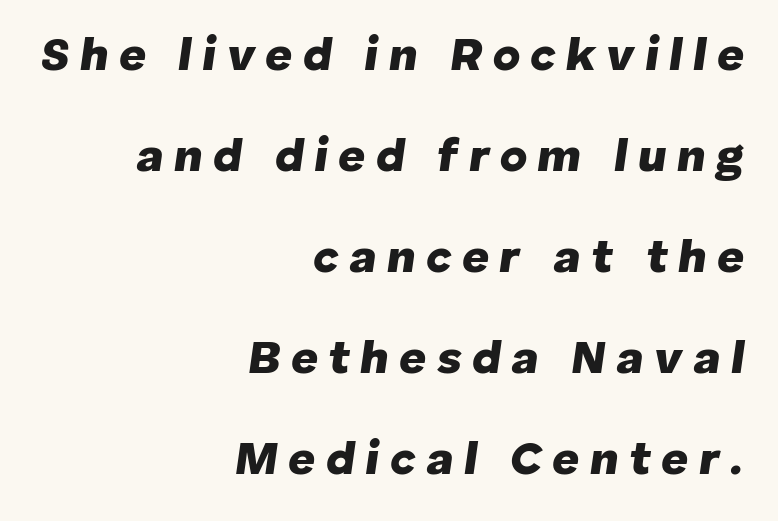
This sample is right-justified, so line beginnings fall wherever the words allow. These lines carry a lot of weight — the face is fully bold. Words appear elongated and porous because spacing is wide. When letters slant like this, we call the style italic. Vertical spacing — loose. Has an underline been added? It has not.
